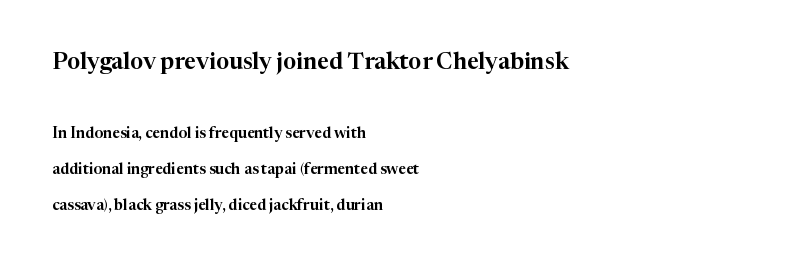
Inter-character spacing is left at the font's built-in metrics. Lines of text with bare space underneath. Vertical strokes here are truly vertical. Compare the two chunks: the upper has the greater cap height. Visually the block forms a straight wall on the left and a jagged coastline on the right. Rows of type keep a wide berth in the vertical direction.
